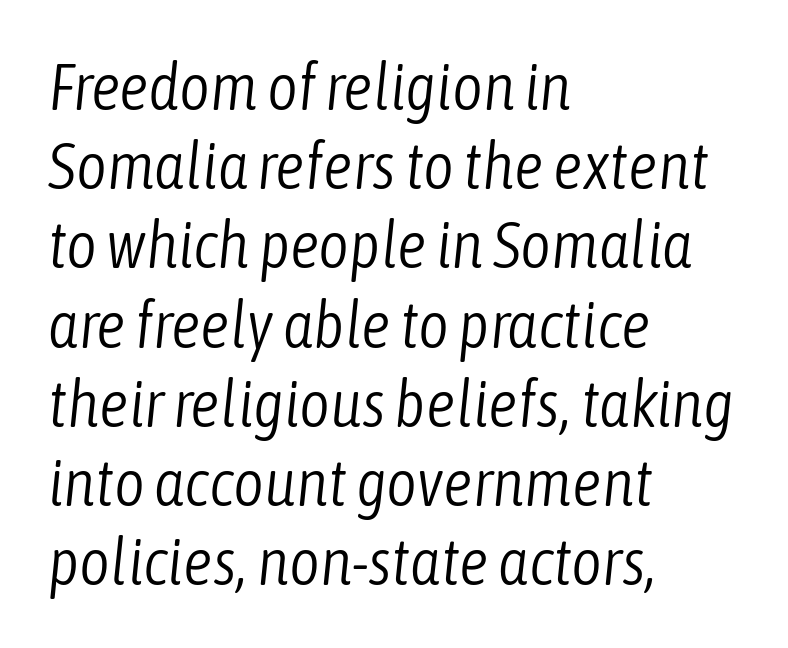
The image shows 66 px light, condensed type, italic (leaning right); set left-aligned, line spacing 1.2x, normal letter spacing, not underlined; low stroke contrast and a medium x-height.
